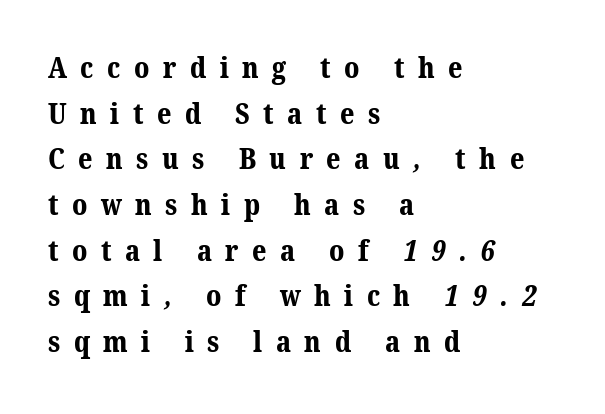
The image shows 28 px bold serif type; set left-aligned, normal line spacing (1.63x), unusually wide letter spacing (+0.48 em), not underlined; medium stroke contrast and a medium x-height.
